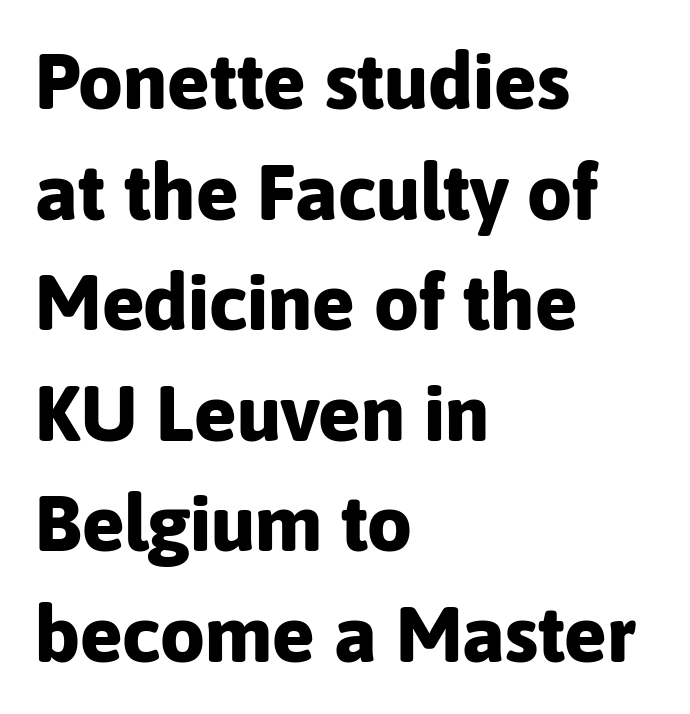
Q: Is the text bold? A: Yes.
Q: Is the text italic (slanted)? A: No, it is upright.
Q: Is the typeface a serif or a sans-serif typeface? A: Sans-serif.
Q: Is the text underlined? A: No.
Q: How is the paragraph aligned? A: Left-aligned.
Q: Is the spacing between letters normal or unusually wide? A: Normal.
Q: Is the spacing between lines tight, normal or loose? A: Normal.
Q: Width (condensed, normal, or wide)? A: Normal.
Q: Stroke contrast? A: Low.
Q: x-height? A: Medium.
Q: Monospaced? A: No.
